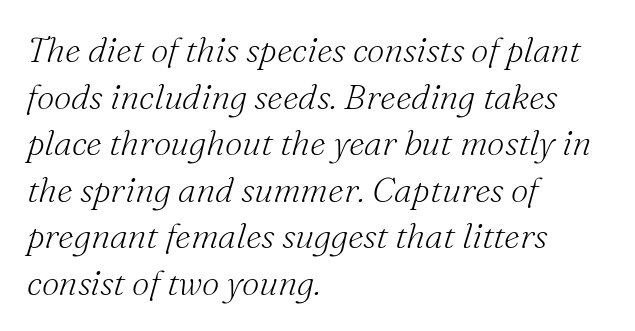
{"serif": "yes", "italic": "yes", "lean": "right", "slant_degrees": 16, "bold": "no", "weight": "light", "width": "normal", "stroke_contrast": "medium", "x_height": "small", "monospaced": "no", "underline": "no", "align": "left", "line_spacing": "normal", "line_spacing_ratio": 1.33, "letter_spacing": "normal", "letter_spacing_em": 0.0, "glyph_px": 35}
